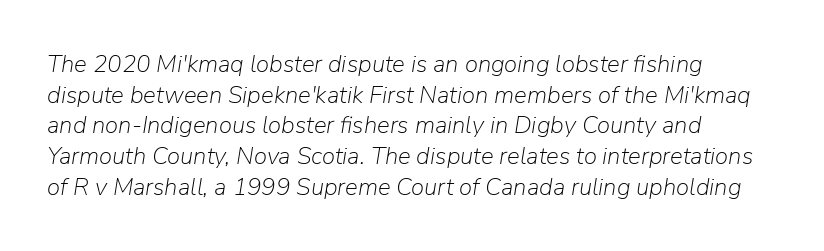
{"italic": "yes", "lean": "right", "slant_degrees": 9, "bold": "no", "underline": "no", "align": "left", "line_spacing": "normal", "line_spacing_ratio": 1.28, "letter_spacing": "normal", "letter_spacing_em": 0.0, "glyph_px": 24}
